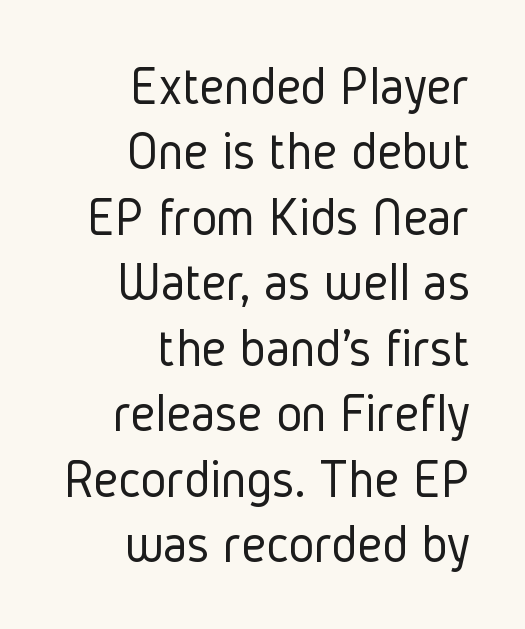
Q: Is the text bold? A: No.
Q: Is the text italic (slanted)? A: No, it is upright.
Q: Is the typeface a serif or a sans-serif typeface? A: Sans-serif.
Q: Is the text underlined? A: No.
Q: How is the paragraph aligned? A: Right-aligned.
Q: Is the spacing between letters normal or unusually wide? A: Normal.
Q: Width (condensed, normal, or wide)? A: Condensed.
Q: Stroke contrast? A: Low.
Q: x-height? A: Medium.
Q: Monospaced? A: No.
